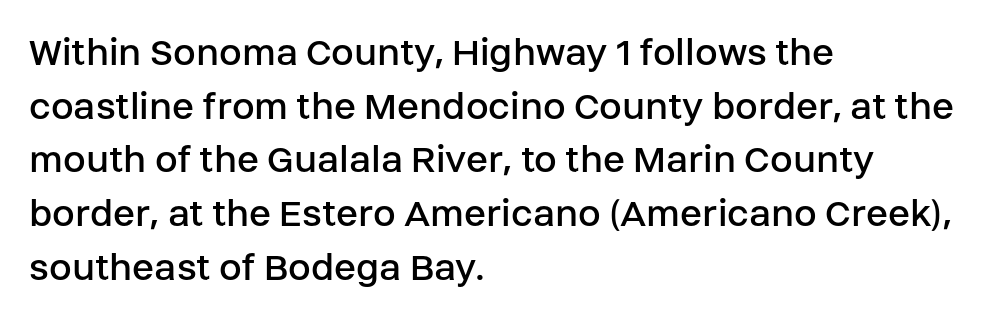
{"serif": "no", "italic": "no", "bold": "no", "weight": "regular", "width": "normal", "stroke_contrast": "low", "x_height": "large", "monospaced": "no", "underline": "no", "align": "left", "line_spacing": "normal", "line_spacing_ratio": 1.31, "letter_spacing": "normal", "letter_spacing_em": 0.0, "glyph_px": 41}
